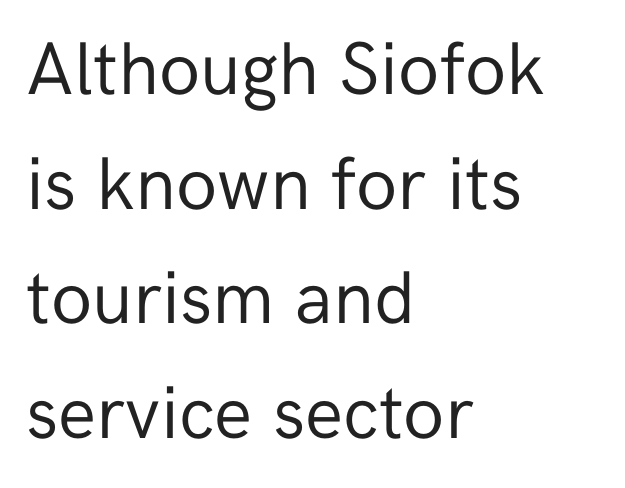
The image shows 75 px regular-weight sans-serif type, upright; set left-aligned, normal line spacing (1.53x), normal letter spacing, not underlined; low stroke contrast and a medium x-height.
